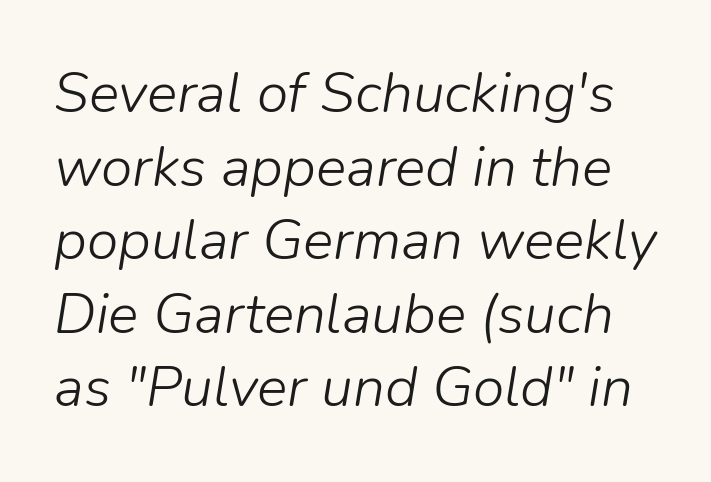
{"italic": "yes", "lean": "right", "slant_degrees": 9, "bold": "no", "weight": "light", "width": "normal", "stroke_contrast": "low", "x_height": "medium", "monospaced": "no", "underline": "no", "line_spacing": "normal", "line_spacing_ratio": 1.29, "letter_spacing": "normal", "letter_spacing_em": 0.0, "glyph_px": 57}
